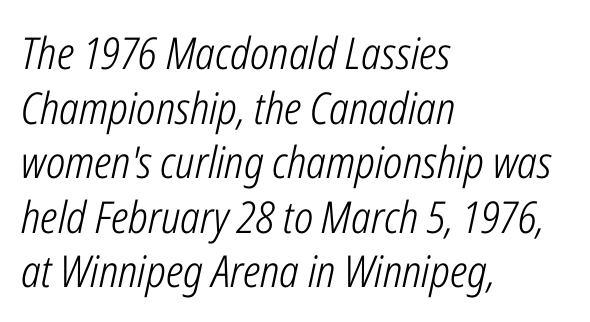
The image shows 44 px light, condensed type, italic (leaning right); set left-aligned, line spacing 1.24x, normal letter spacing, not underlined; low stroke contrast and a medium x-height.
